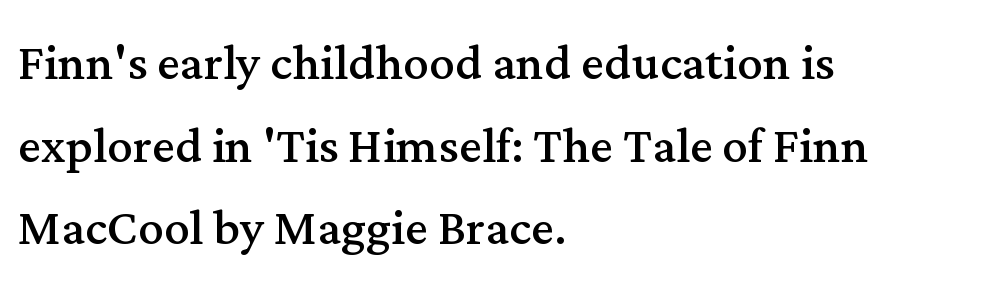
{"serif": "yes", "italic": "no", "bold": "no", "weight": "regular", "width": "normal", "stroke_contrast": "medium", "x_height": "medium", "monospaced": "no", "underline": "no", "align": "left", "line_spacing": "normal", "line_spacing_ratio": 1.29, "letter_spacing": "normal", "letter_spacing_em": 0.0, "glyph_px": 64}
